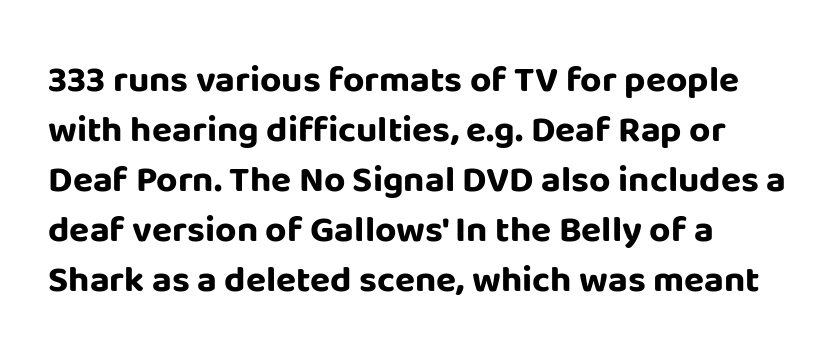
{"serif": "no", "italic": "no", "bold": "yes", "weight": "bold", "width": "normal", "stroke_contrast": "low", "x_height": "large", "monospaced": "no", "underline": "no", "align": "left", "line_spacing": "normal", "line_spacing_ratio": 1.35, "letter_spacing": "normal", "letter_spacing_em": 0.0, "glyph_px": 37}
